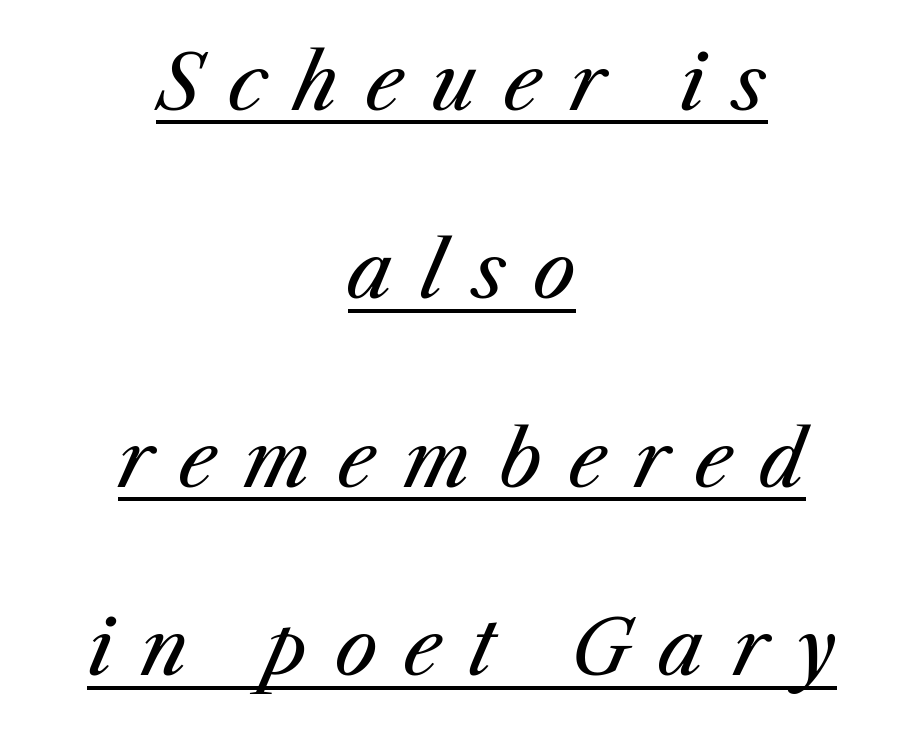
Q: Is the text bold? A: No.
Q: Is the text italic (slanted)? A: Yes, it leans right by about 25 degrees.
Q: Is the text underlined? A: Yes.
Q: How is the paragraph aligned? A: Centered.
Q: Is the spacing between letters normal or unusually wide? A: Unusually wide.
Q: Is the spacing between lines tight, normal or loose? A: Loose.
Q: Width (condensed, normal, or wide)? A: Normal.
Q: Stroke contrast? A: Medium.
Q: x-height? A: Medium.
Q: Monospaced? A: No.
